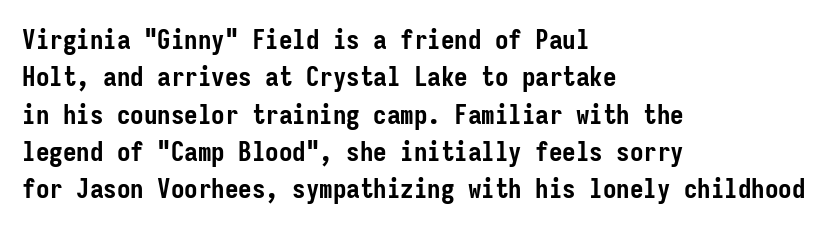
The image shows 27 px bold type, upright; set left-aligned, normal line spacing (1.38x), normal letter spacing, not underlined.
